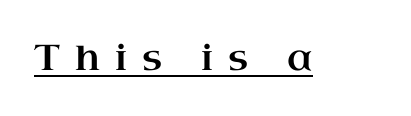
Ordinary non-slanted type is in use. Caption: lettering with a line underneath. The type family on display is of the serif kind. Here the designer chose a conventional face with non-uniform glyph widths. The type is letterspaced generously, with wide tracking.
